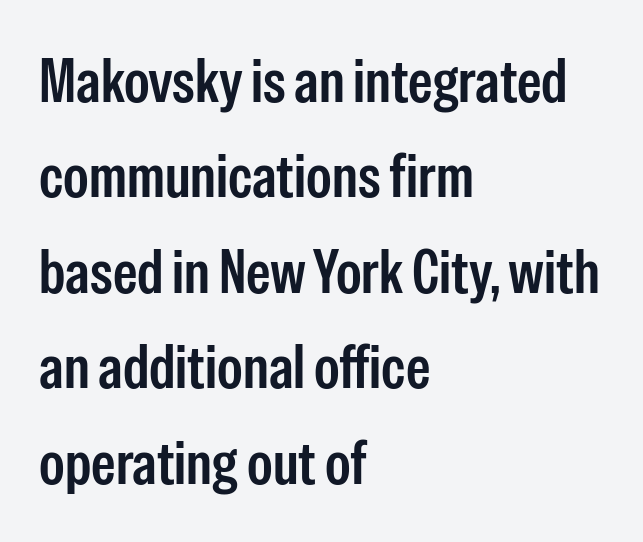
A typesetter would label this face a sans. Beneath every word, the page is bare. These lines sit exactly where default settings would place them. Each letter keeps its own natural width here, so spacing adapts to shape. Vertical strokes here are truly vertical. Tracking value appears to be zero — textbook default spacing.
